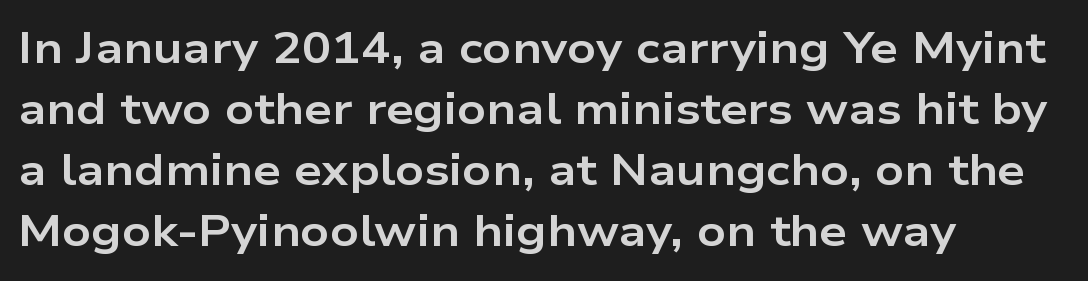
Q: Is the text bold? A: Yes.
Q: Is the text italic (slanted)? A: No, it is upright.
Q: Is the typeface a serif or a sans-serif typeface? A: Sans-serif.
Q: Is the text underlined? A: No.
Q: How is the paragraph aligned? A: Left-aligned.
Q: Is the spacing between letters normal or unusually wide? A: Normal.
Q: Is the spacing between lines tight, normal or loose? A: Normal.
Q: Width (condensed, normal, or wide)? A: Wide.
Q: Stroke contrast? A: Low.
Q: x-height? A: Medium.
Q: Monospaced? A: No.
